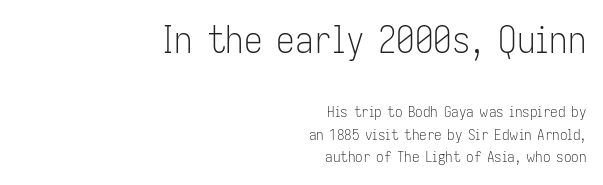
Horizontal alignment here is rightward, an uncommon choice for prose. Stems and bowls with no extra thickness — not bold. Of the two passages, the one on top uses the larger point size. If you measured baseline to baseline, you'd find a middling distance. It's the straight-up-and-down kind of type.
